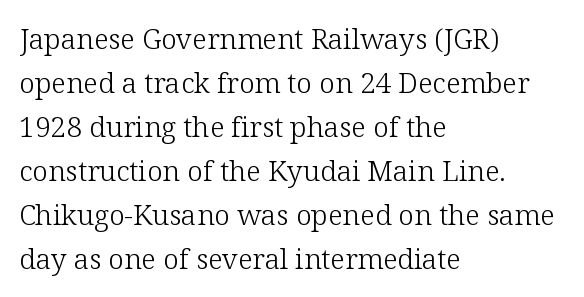
{"serif": "yes", "italic": "no", "bold": "no", "weight": "light", "width": "normal", "stroke_contrast": "low", "x_height": "medium", "monospaced": "no", "underline": "no", "align": "left", "line_spacing": "normal", "line_spacing_ratio": 1.57, "letter_spacing": "normal", "letter_spacing_em": 0.0, "glyph_px": 28}
